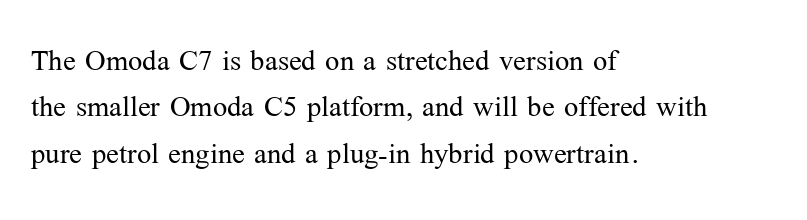
The image shows 38 px light serif type, upright; set left-aligned, line spacing 1.22x, normal letter spacing, not underlined; medium stroke contrast and a medium x-height.
